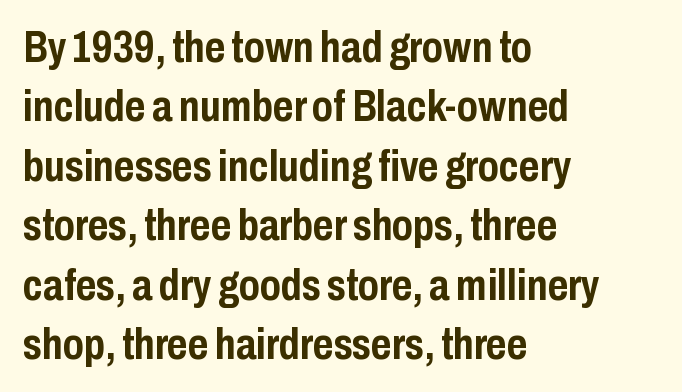
The area under the type is left untouched. Proportional: the letters do not fall into vertical columns. Every row of glyphs begins at an identical x-position on the left. This is roman type, the default non-slanted kind. Compared with an ordinary text face, these strokes are far heavier — a full bold.
